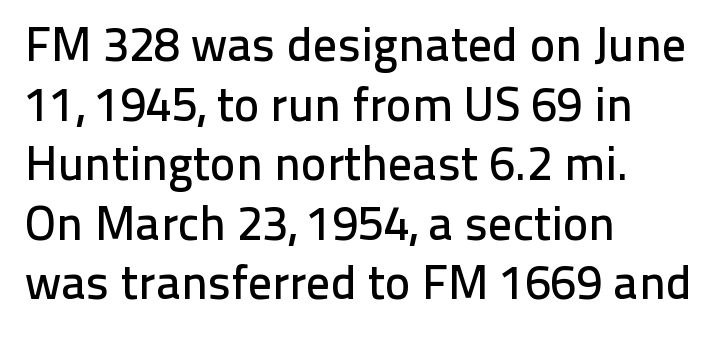
This rendering features lettering with no underline. Italic? Not at all — the glyphs are vertical. You could not count columns in this text — the font is proportionally spaced. The lines are quadded left. In terms of letterform style, serifs are entirely absent. Tracking value appears to be zero — textbook default spacing.
